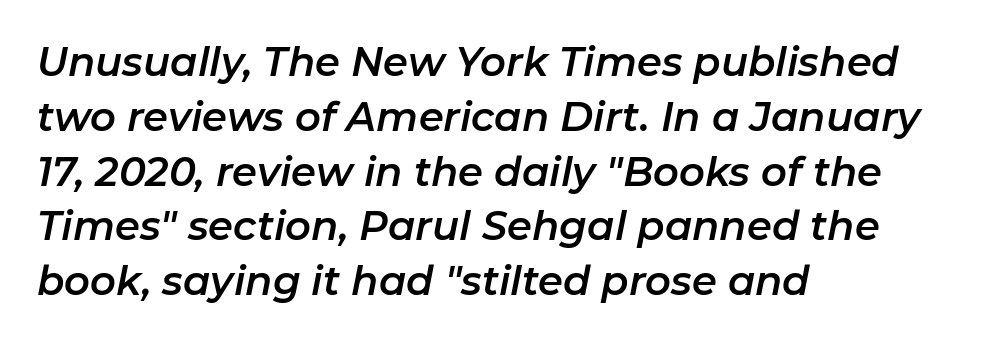
{"italic": "yes", "lean": "right", "slant_degrees": 11, "width": "normal", "stroke_contrast": "low", "x_height": "medium", "monospaced": "no", "underline": "no", "align": "left", "line_spacing": "normal", "line_spacing_ratio": 1.37, "letter_spacing": "normal", "letter_spacing_em": 0.0, "glyph_px": 40}
